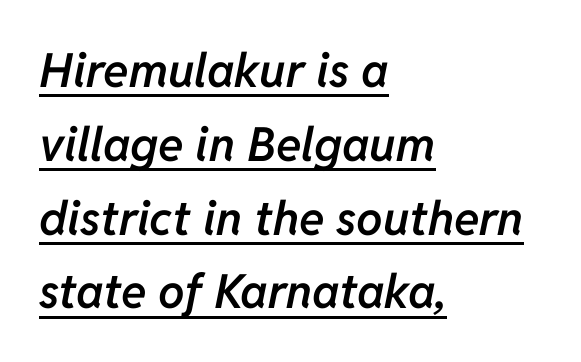
The image shows 47 px semibold type, italic (leaning right); set left-aligned, normal line spacing (1.57x), normal letter spacing, underlined; low stroke contrast and a medium x-height.
